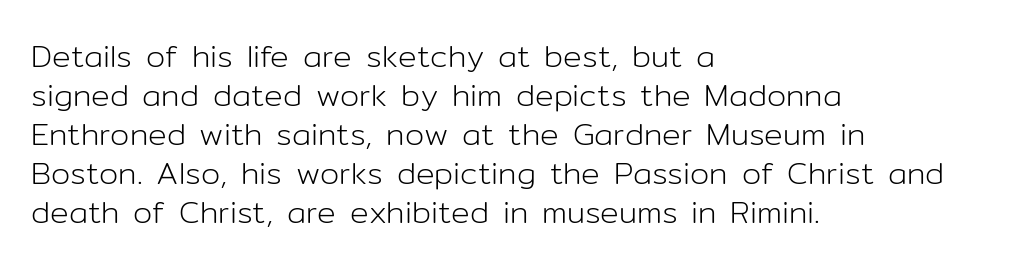
{"serif": "no", "italic": "no", "bold": "no", "weight": "light", "width": "normal", "stroke_contrast": "low", "x_height": "medium", "monospaced": "no", "underline": "no", "align": "left", "line_spacing": "normal", "line_spacing_ratio": 1.26, "letter_spacing": "normal", "letter_spacing_em": 0.0, "glyph_px": 31}
